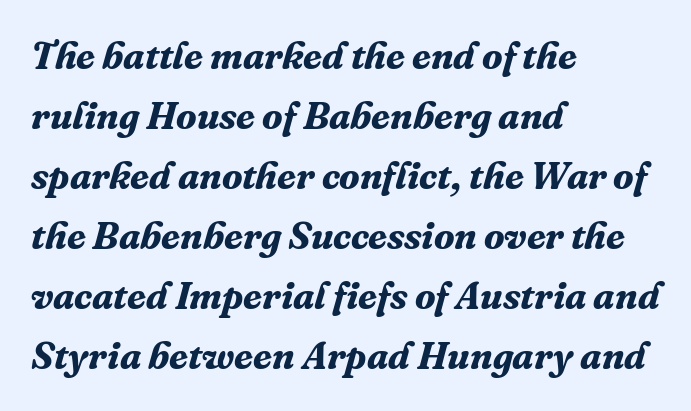
Q: Is the text bold? A: Yes.
Q: Is the text italic (slanted)? A: Yes, it leans right by about 16 degrees.
Q: Is the typeface a serif or a sans-serif typeface? A: Serif.
Q: Is the text underlined? A: No.
Q: How is the paragraph aligned? A: Left-aligned.
Q: Is the spacing between letters normal or unusually wide? A: Normal.
Q: Is the spacing between lines tight, normal or loose? A: Normal.
Q: Width (condensed, normal, or wide)? A: Normal.
Q: Stroke contrast? A: Medium.
Q: x-height? A: Medium.
Q: Monospaced? A: No.
